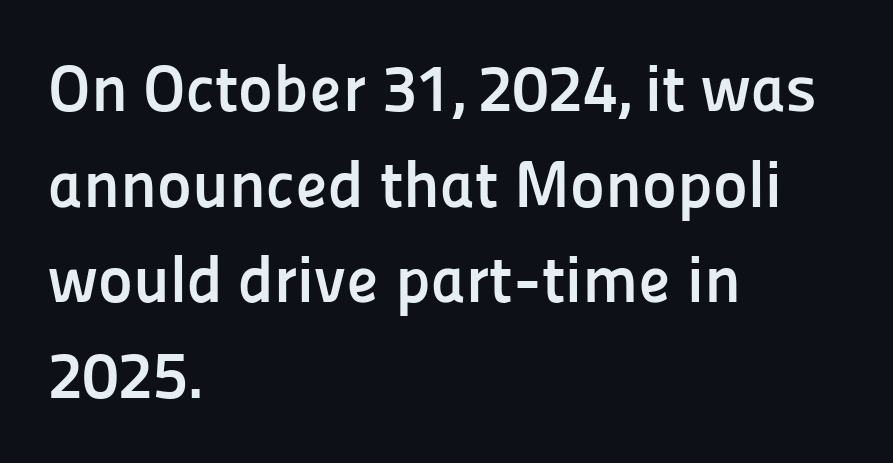
The image shows 66 px semibold sans-serif type, upright; set left-aligned, normal line spacing (1.45x), normal letter spacing, not underlined; low stroke contrast and a medium x-height.
